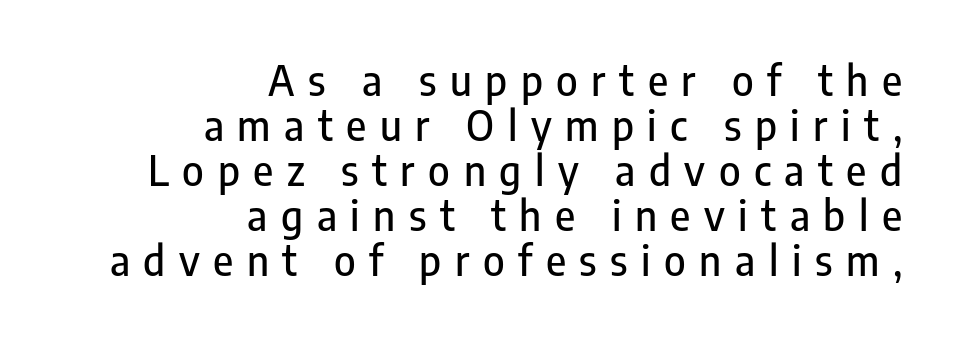
{"serif": "no", "italic": "no", "width": "condensed", "stroke_contrast": "low", "x_height": "medium", "monospaced": "no", "underline": "no", "align": "right", "line_spacing": "tight", "line_spacing_ratio": 1.1, "letter_spacing": "wide", "letter_spacing_em": 0.33, "glyph_px": 41}
